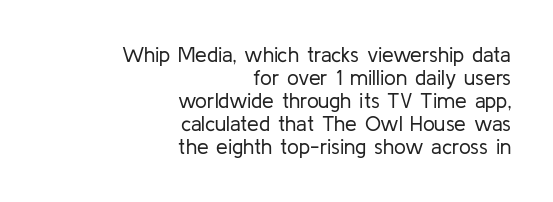
The image shows 21 px text type, upright; set right-aligned, tight line spacing (1.1x), normal letter spacing, not underlined.
